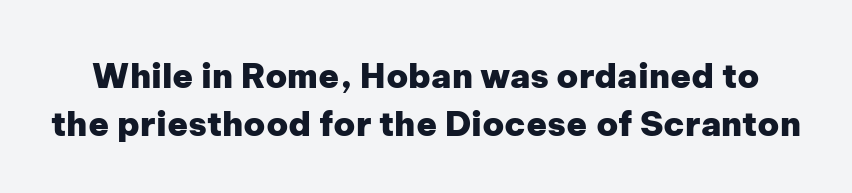
Looks like regular typesetting: each glyph gets only the width it needs. Typesetter's note: full bold, strokes at maximum text heaviness. Each new line begins a customary step beneath the previous one. Stroke terminals: plain, sans-serif.
